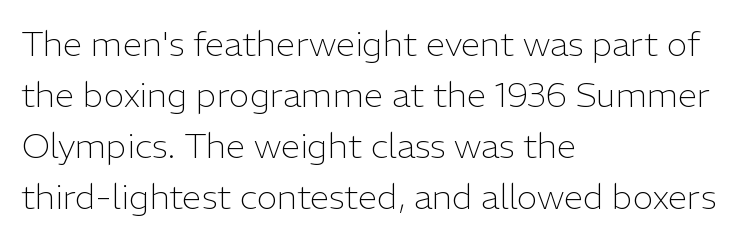
Q: Is the text bold? A: No.
Q: Is the text italic (slanted)? A: No, it is upright.
Q: Is the typeface a serif or a sans-serif typeface? A: Sans-serif.
Q: Is the text underlined? A: No.
Q: How is the paragraph aligned? A: Left-aligned.
Q: Is the spacing between letters normal or unusually wide? A: Normal.
Q: Is the spacing between lines tight, normal or loose? A: Normal.
Q: Width (condensed, normal, or wide)? A: Normal.
Q: Stroke contrast? A: Low.
Q: x-height? A: Medium.
Q: Monospaced? A: No.
